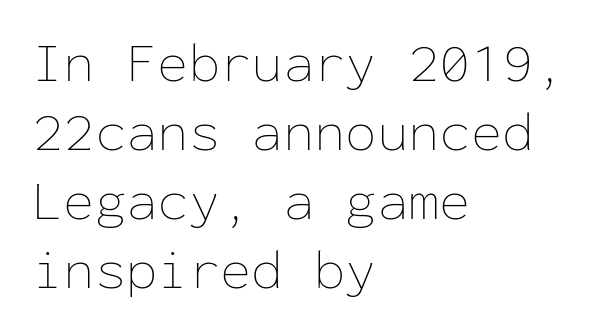
{"italic": "no", "bold": "no", "weight": "thin", "width": "normal", "stroke_contrast": "low", "x_height": "medium", "monospaced": "yes", "underline": "no", "align": "left", "line_spacing_ratio": 1.21, "letter_spacing": "normal", "letter_spacing_em": 0.0, "glyph_px": 57}
